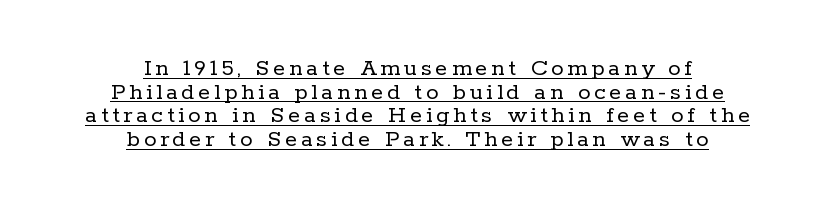
Q: Is the text bold? A: No.
Q: Is the text italic (slanted)? A: No, it is upright.
Q: Is the text underlined? A: Yes.
Q: How is the paragraph aligned? A: Centered.
Q: Is the spacing between lines tight, normal or loose? A: Tight.
